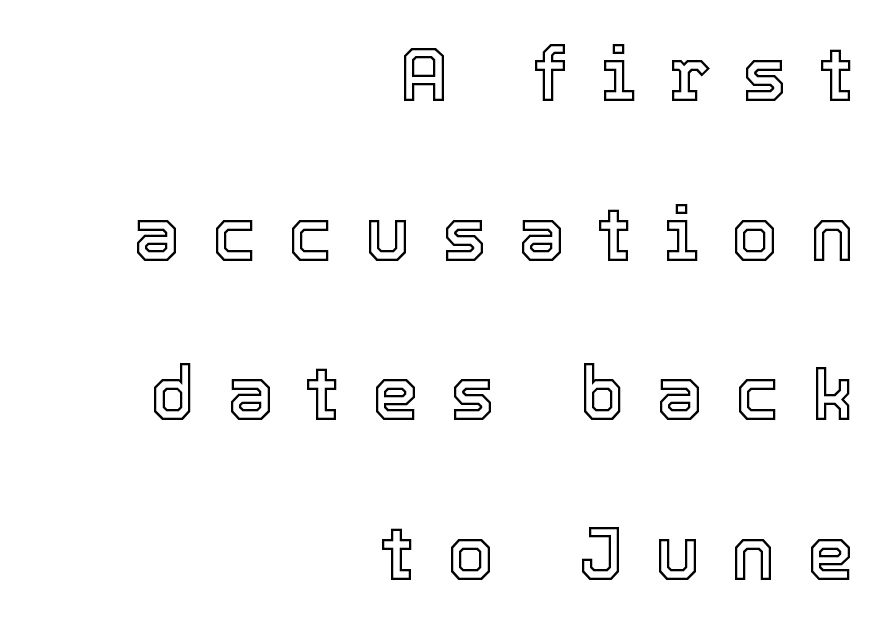
The image shows 75 px text type, upright; set right-aligned, loose line spacing (2.13x), unusually wide letter spacing (+0.42 em), not underlined; a medium x-height.
